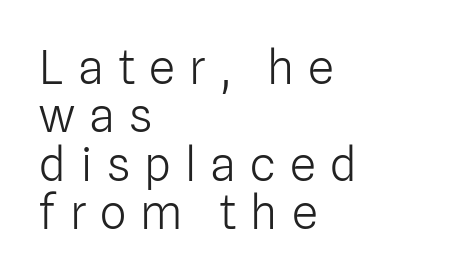
The image shows 47 px light sans-serif type, upright; set left-aligned, tight line spacing (1.03x), unusually wide letter spacing (+0.3 em), not underlined; low stroke contrast and a medium x-height.
